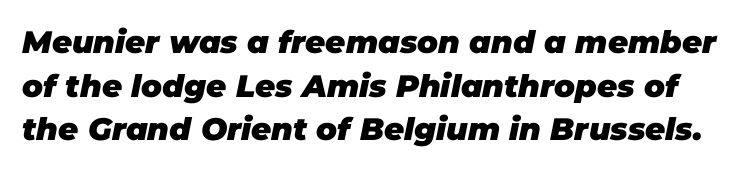
The image shows 31 px heavy type, italic (leaning right); set normal line spacing (1.41x), normal letter spacing, not underlined; low stroke contrast and a large x-height.
